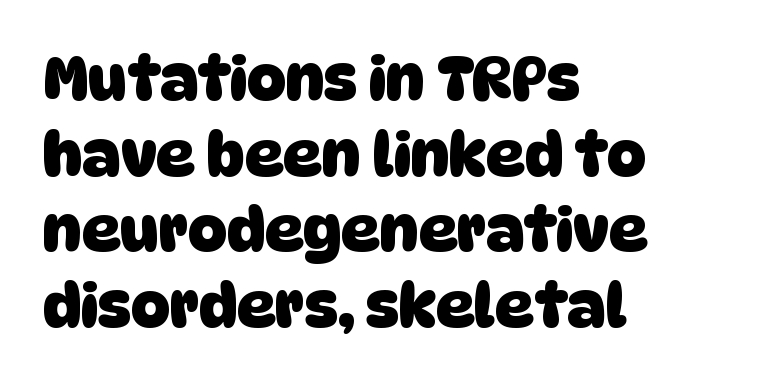
Q: Is the text bold? A: Yes.
Q: Is the typeface a serif or a sans-serif typeface? A: Sans-serif.
Q: Is the text underlined? A: No.
Q: How is the paragraph aligned? A: Left-aligned.
Q: Is the spacing between letters normal or unusually wide? A: Normal.
Q: Is the spacing between lines tight, normal or loose? A: Normal.
Q: Width (condensed, normal, or wide)? A: Normal.
Q: Stroke contrast? A: Low.
Q: x-height? A: Large.
Q: Monospaced? A: No.
